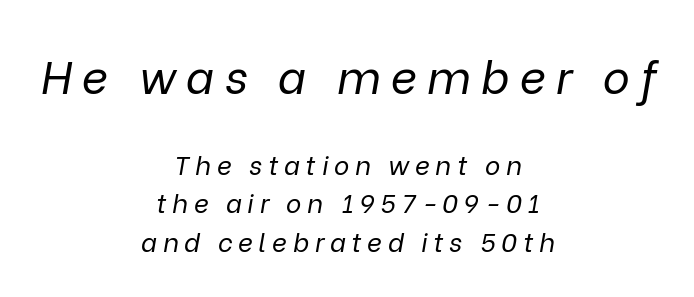
Type without underlining. There's an unmistakable incline to the writing here. Do the characters align in a grid? No, the font is proportional. The text block is weighted toward neither margin, spreading evenly from the middle. Scale decreases going downward across the two blocks. What's the leading like? Ordinary, nothing unusual.
